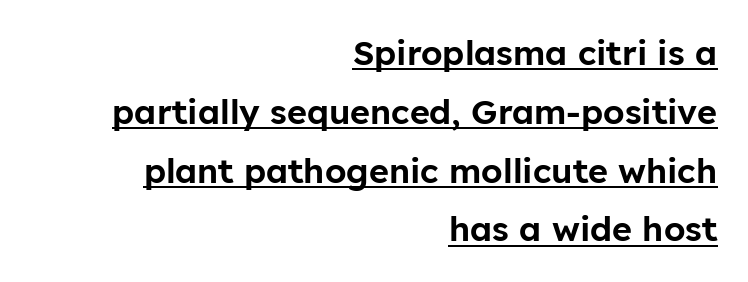
Q: Is the text italic (slanted)? A: No, it is upright.
Q: Is the typeface a serif or a sans-serif typeface? A: Sans-serif.
Q: Is the text underlined? A: Yes.
Q: How is the paragraph aligned? A: Right-aligned.
Q: Is the spacing between letters normal or unusually wide? A: Normal.
Q: Width (condensed, normal, or wide)? A: Normal.
Q: Stroke contrast? A: Low.
Q: x-height? A: Medium.
Q: Monospaced? A: No.
